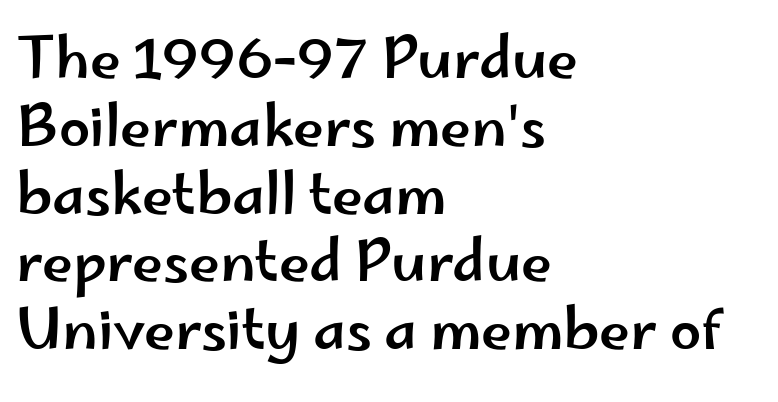
Standard letterfit; no display-style spreading of the glyphs. The rendering shows plain stroke endings on the letterforms — a sans-serif design. If you drew a line through each stem, it would be perfectly vertical. Alignment: flush left. Here the designer chose a conventional face with non-uniform glyph widths. Check the space under the baseline: it is left empty.
